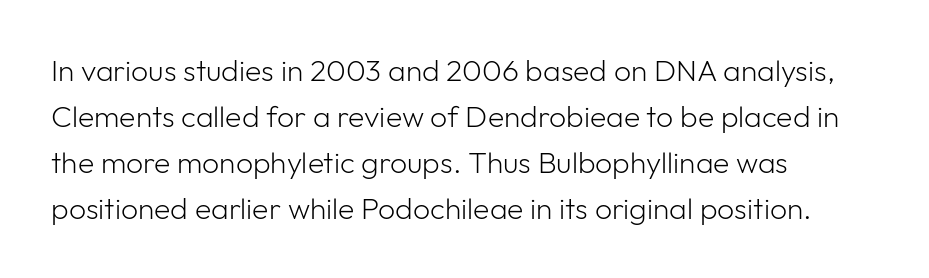
{"serif": "no", "italic": "no", "bold": "no", "weight": "light", "width": "normal", "stroke_contrast": "low", "x_height": "medium", "monospaced": "no", "underline": "no", "align": "left", "line_spacing": "normal", "line_spacing_ratio": 1.53, "letter_spacing": "normal", "letter_spacing_em": 0.0, "glyph_px": 30}
